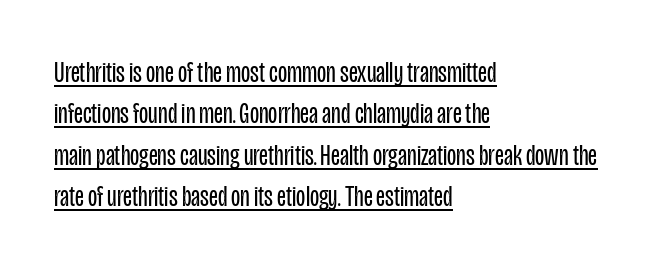
{"serif": "no", "italic": "no", "bold": "no", "weight": "regular", "width": "condensed", "stroke_contrast": "low", "x_height": "large", "monospaced": "no", "underline": "yes", "align": "left", "line_spacing": "normal", "line_spacing_ratio": 1.38, "letter_spacing": "normal", "letter_spacing_em": 0.0, "glyph_px": 30}
